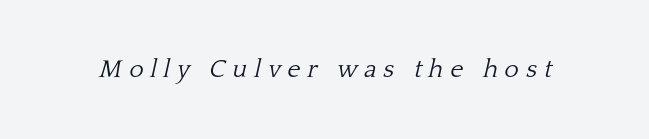
Q: Is the text bold? A: No.
Q: Is the text italic (slanted)? A: Yes, it leans right by about 13 degrees.
Q: Is the text underlined? A: No.
Q: Is the spacing between letters normal or unusually wide? A: Unusually wide.
